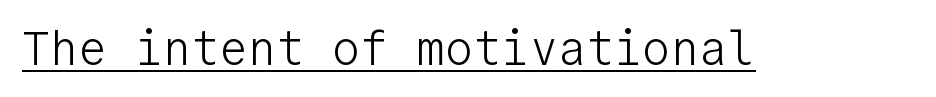
The image shows 47 px light sans-serif type, upright, monospaced; set normal letter spacing, underlined; low stroke contrast and a medium x-height.
